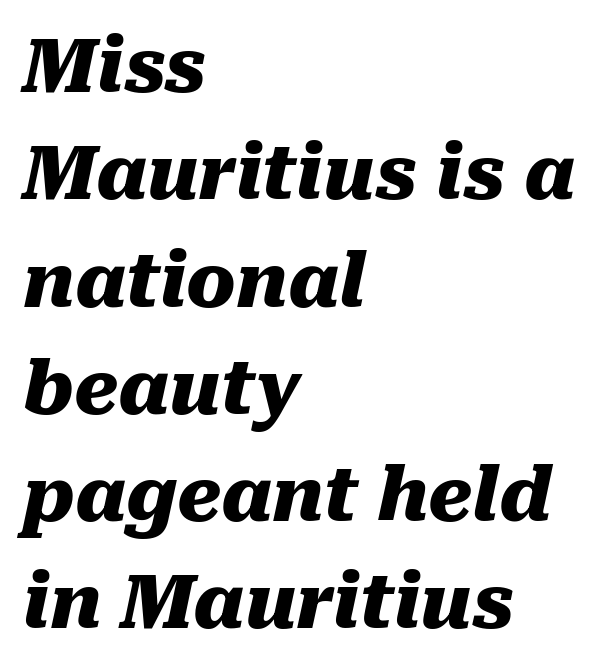
In terms of leading, this rendering sits right in the middle. Think of a printed novel: that variable character pitch is what you see here. The words here are not underlined. Typographic density is high because the face is bold.
